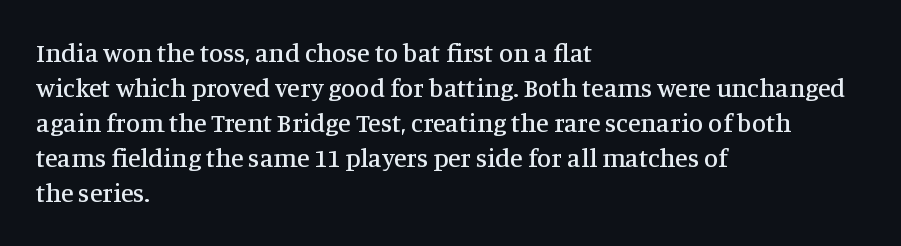
Q: Is the text italic (slanted)? A: No, it is upright.
Q: Is the text underlined? A: No.
Q: How is the paragraph aligned? A: Left-aligned.
Q: Is the spacing between letters normal or unusually wide? A: Normal.
Q: Is the spacing between lines tight, normal or loose? A: Normal.
